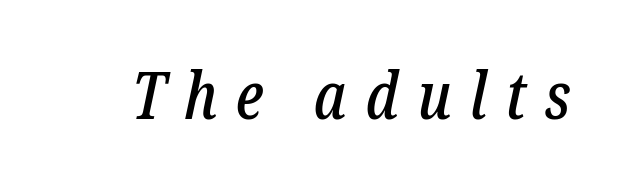
Q: Is the text italic (slanted)? A: Yes, it leans right by about 12 degrees.
Q: Is the typeface a serif or a sans-serif typeface? A: Serif.
Q: Is the text underlined? A: No.
Q: Is the spacing between letters normal or unusually wide? A: Unusually wide.
Q: Width (condensed, normal, or wide)? A: Condensed.
Q: Stroke contrast? A: Low.
Q: x-height? A: Medium.
Q: Monospaced? A: No.
